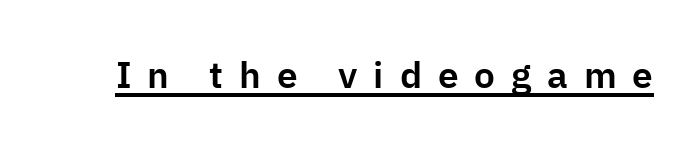
{"serif": "no", "italic": "no", "width": "normal", "stroke_contrast": "low", "x_height": "medium", "monospaced": "no", "underline": "yes", "letter_spacing": "wide", "letter_spacing_em": 0.43, "glyph_px": 37}
